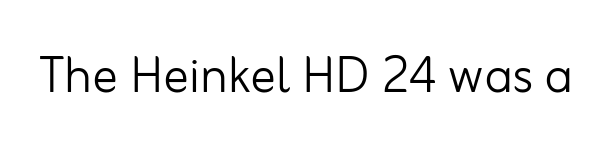
A light-to-regular cut is what we see here. The passage shown is typeset with a sans-serif family. Here the designer chose a conventional face with non-uniform glyph widths. Rule under the text: the space is simply empty. Default kerning and tracking; the words read as compact shapes. The lettering stays uniformly vertical, giving the passage a roman look.
